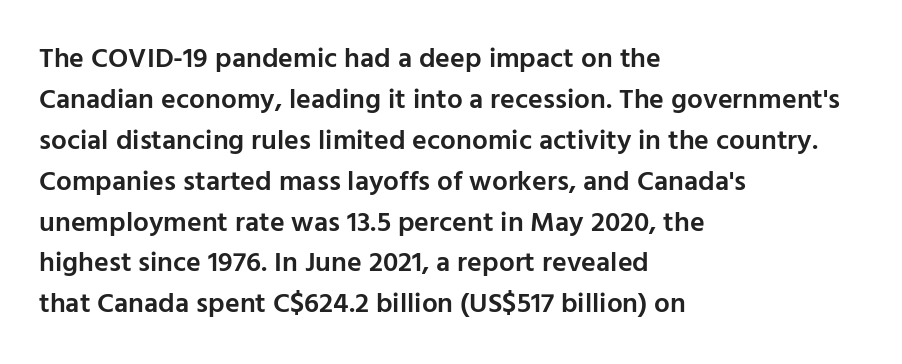
Bold? Not quite — semibold, heavier than regular but stopping short. This rendering features lettering with no underline. How are the letters spaced? Ordinarily, with no added tracking. Leading matches the norm, producing a regular column. You could not count columns in this text — the font is proportionally spaced. These lines are set flush left with a ragged right edge.
